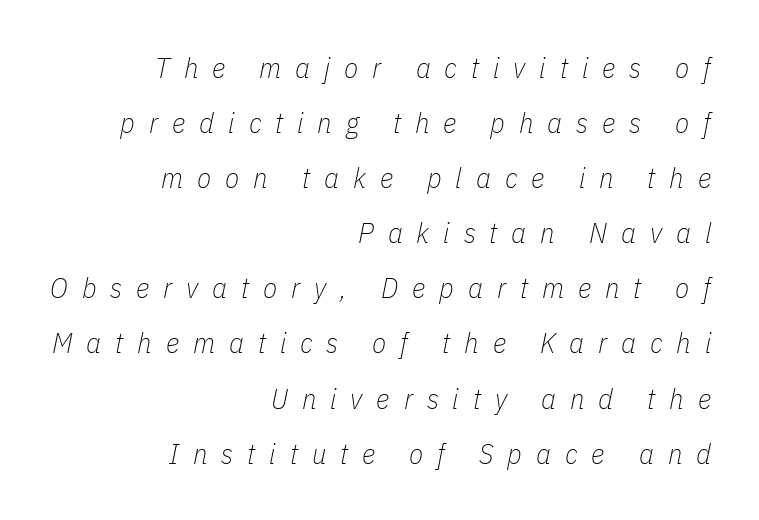
The image shows 29 px thin, condensed type, italic (leaning right); set right-aligned, loose line spacing (1.9x), unusually wide letter spacing (+0.48 em), not underlined; low stroke contrast and a medium x-height.
